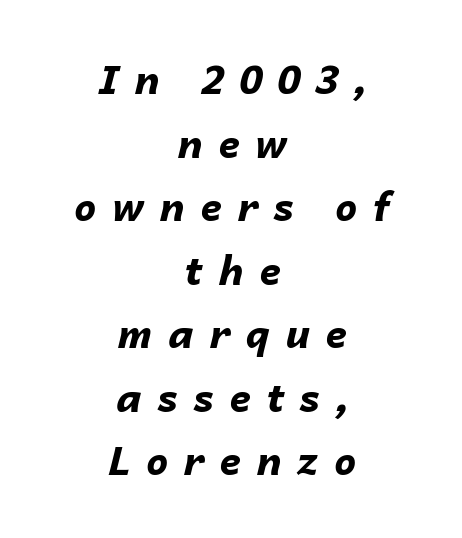
These lines sit exactly where default settings would place them. Slanted lettering throughout. Here the designer chose a conventional face with non-uniform glyph widths. The space beneath each line is pristine and unruled. Tracking value appears strongly positive — letters spread wide. I'd describe the lettering as bold — thick and assertive.
